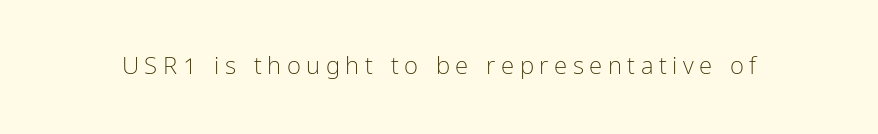
Letters rest on an invisible, unmarked baseline. Think standard paragraph weight, or any step lighter than that. Does the lettering tilt? It doesn't — this is upright. Words appear elongated and porous because spacing is wide.
